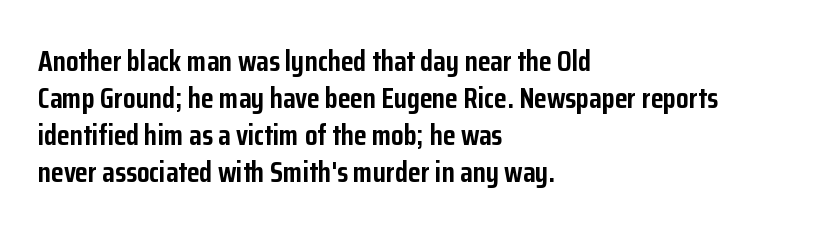
Q: Is the text bold? A: Yes.
Q: Is the text italic (slanted)? A: No, it is upright.
Q: Is the typeface a serif or a sans-serif typeface? A: Sans-serif.
Q: Is the text underlined? A: No.
Q: How is the paragraph aligned? A: Left-aligned.
Q: Is the spacing between letters normal or unusually wide? A: Normal.
Q: Is the spacing between lines tight, normal or loose? A: Normal.
Q: Width (condensed, normal, or wide)? A: Condensed.
Q: Stroke contrast? A: Low.
Q: x-height? A: Medium.
Q: Monospaced? A: No.
